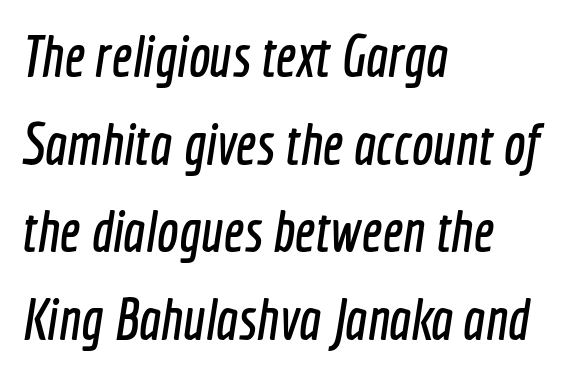
{"serif": "no", "width": "condensed", "x_height": "medium", "monospaced": "no", "underline": "no", "align": "left", "line_spacing": "normal", "line_spacing_ratio": 1.51, "letter_spacing": "normal", "letter_spacing_em": 0.0, "glyph_px": 58}
